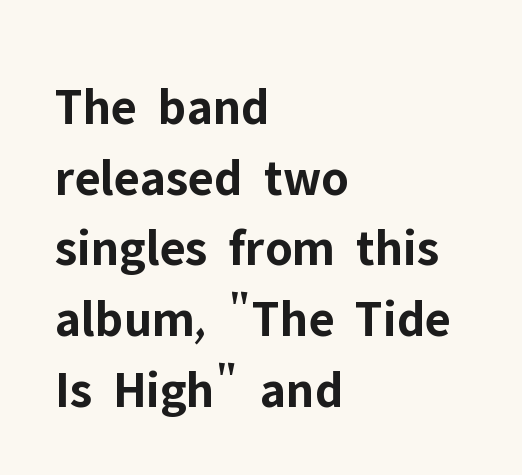
Letter spacing: default. Unmarked baselines from the first word to the last. No italicization has been applied; the sample stays upright. A typesetter would label this face a sans.
